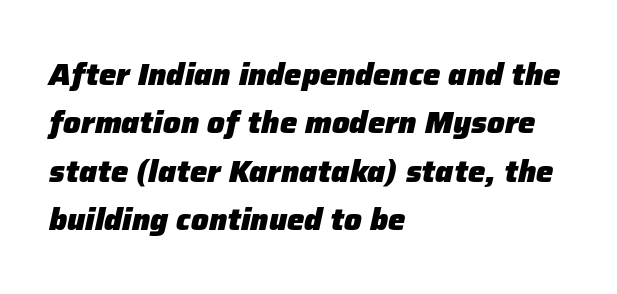
Q: Is the text bold? A: Yes.
Q: Is the text italic (slanted)? A: Yes, it leans right by about 12 degrees.
Q: Is the text underlined? A: No.
Q: How is the paragraph aligned? A: Left-aligned.
Q: Is the spacing between letters normal or unusually wide? A: Normal.
Q: Is the spacing between lines tight, normal or loose? A: Normal.
Q: Width (condensed, normal, or wide)? A: Normal.
Q: Stroke contrast? A: Low.
Q: x-height? A: Medium.
Q: Monospaced? A: No.
